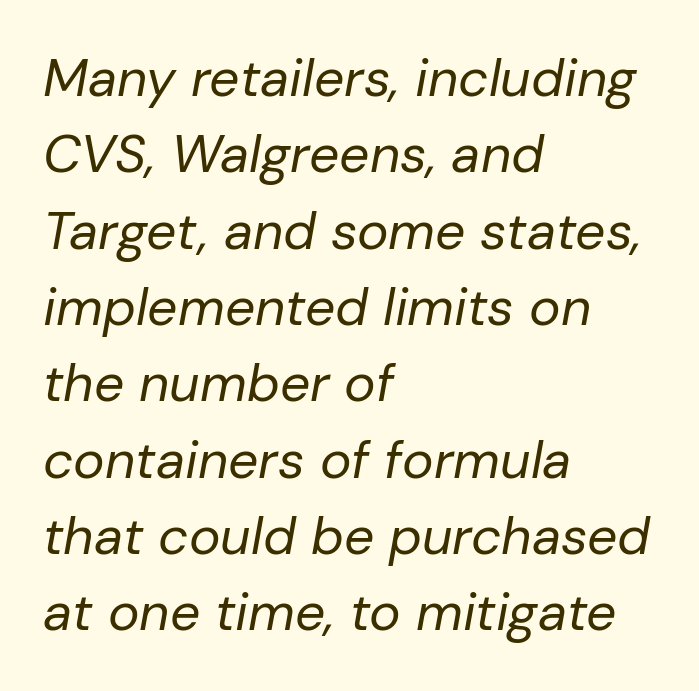
The image shows 53 px regular-weight type, italic (leaning right); set left-aligned, normal line spacing (1.44x), normal letter spacing, not underlined; low stroke contrast and a medium x-height.
